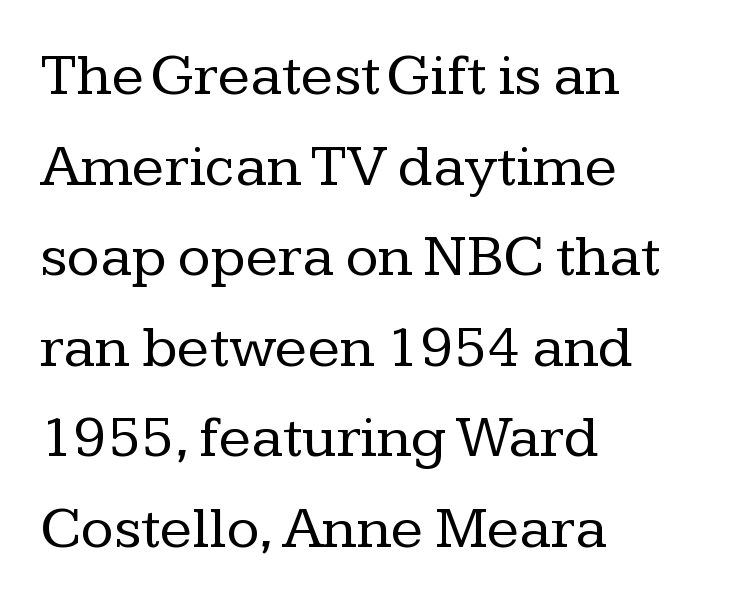
{"serif": "yes", "italic": "no", "bold": "no", "weight": "regular", "width": "normal", "stroke_contrast": "low", "x_height": "medium", "monospaced": "no", "underline": "no", "align": "left", "line_spacing": "normal", "line_spacing_ratio": 1.51, "letter_spacing": "normal", "letter_spacing_em": 0.0, "glyph_px": 60}
